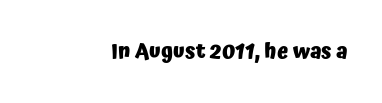
The letterforms sit shoulder to shoulder at normal distance. These lines were composed using upright roman letters. Check the space under the baseline: it is left empty. The sample has been set heavy, in full bold.
